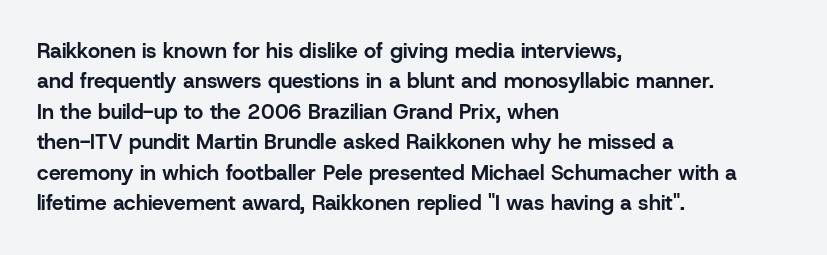
Notice how the stems are strictly vertical — no italics here. These words are printed bold, with thick strokes throughout. Leading: standard. You could call the tracking neutral — neither tight nor loose. The rendering anchors every line to the left-hand side. The words here are not underlined.
